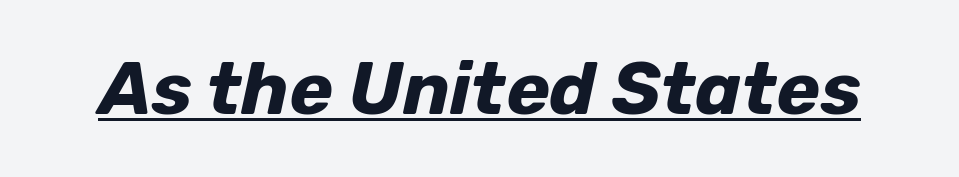
The image shows 74 px bold type, italic (leaning right); set normal letter spacing, underlined; low stroke contrast and a medium x-height.
